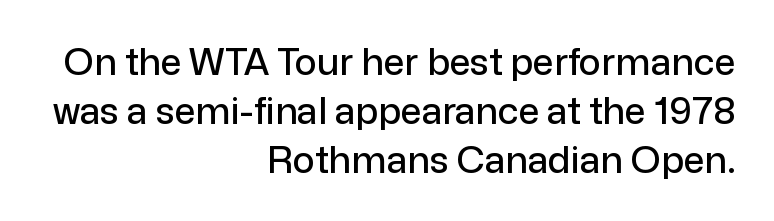
A typesetter would call this proportional, since set widths differ per character. The passage shown stacks its lines at a standard gap. It's the straight-up-and-down kind of type. Standard letterfit; no display-style spreading of the glyphs. Unlike a traditional serif, this face leaves its strokes unadorned.
